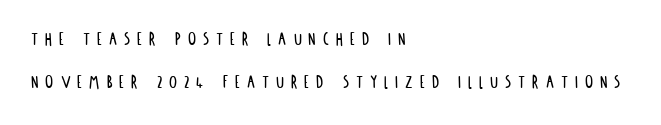
The image shows 20 px text type, upright; set left-aligned, loose line spacing (2.15x), unusually wide letter spacing (+0.35 em), not underlined.
